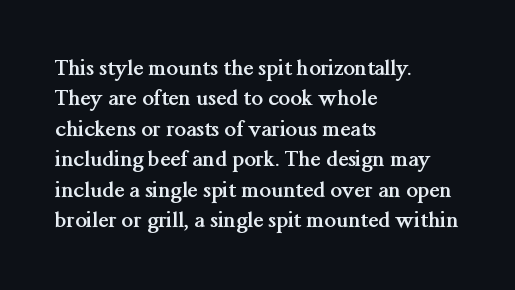
Q: Is the text bold? A: Yes.
Q: Is the text italic (slanted)? A: No, it is upright.
Q: Is the text underlined? A: No.
Q: How is the paragraph aligned? A: Left-aligned.
Q: Is the spacing between letters normal or unusually wide? A: Normal.
Q: Is the spacing between lines tight, normal or loose? A: Normal.
